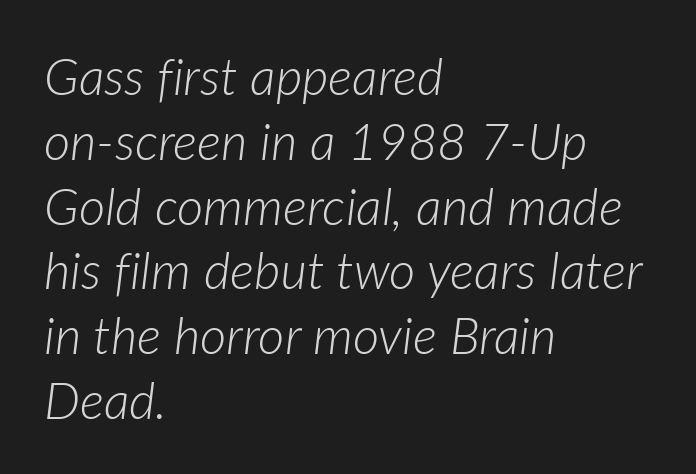
{"italic": "yes", "lean": "right", "slant_degrees": 7, "bold": "no", "weight": "light", "width": "normal", "stroke_contrast": "low", "x_height": "medium", "monospaced": "no", "underline": "no", "align": "left", "line_spacing": "normal", "line_spacing_ratio": 1.27, "letter_spacing": "normal", "letter_spacing_em": 0.0, "glyph_px": 51}
